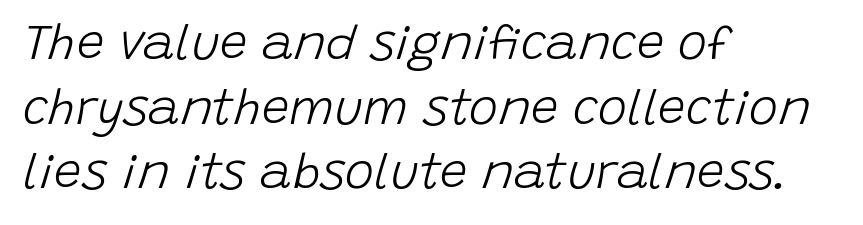
Q: Is the text bold? A: No.
Q: Is the text italic (slanted)? A: Yes, it leans right by about 15 degrees.
Q: Is the text underlined? A: No.
Q: How is the paragraph aligned? A: Left-aligned.
Q: Is the spacing between letters normal or unusually wide? A: Normal.
Q: Is the spacing between lines tight, normal or loose? A: Normal.
Q: Width (condensed, normal, or wide)? A: Normal.
Q: Stroke contrast? A: Low.
Q: x-height? A: Large.
Q: Monospaced? A: No.
